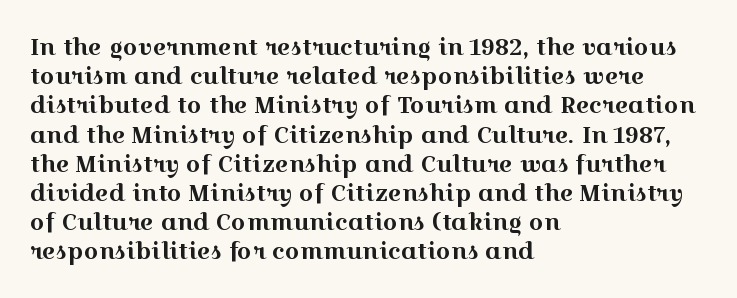
The image shows 23 px text type, upright; set left-aligned, normal line spacing (1.27x), normal letter spacing, not underlined.
